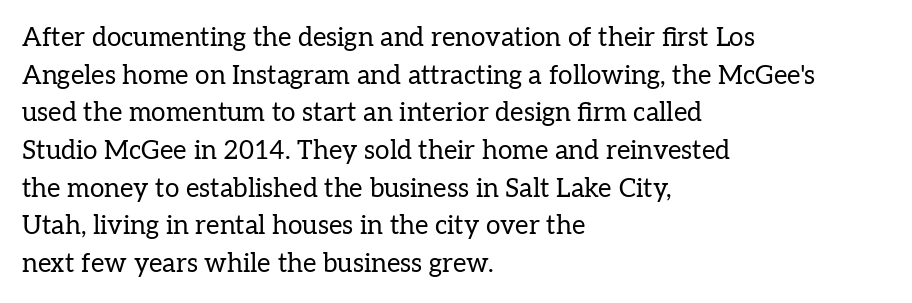
Q: Is the text bold? A: No.
Q: Is the text italic (slanted)? A: No, it is upright.
Q: Is the text underlined? A: No.
Q: How is the paragraph aligned? A: Left-aligned.
Q: Is the spacing between letters normal or unusually wide? A: Normal.
Q: Is the spacing between lines tight, normal or loose? A: Normal.
